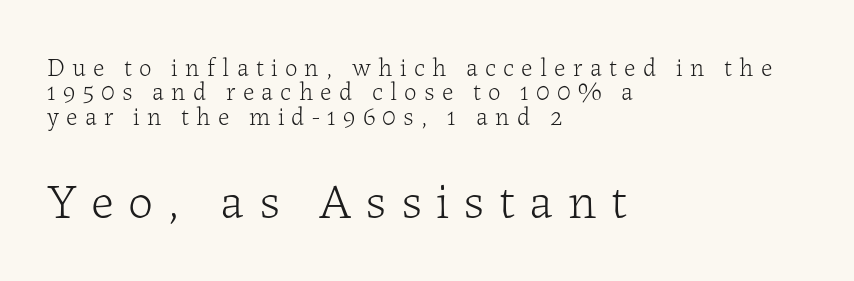
{"serif": "yes", "italic": "no", "bold": "no", "weight": "light", "width": "normal", "stroke_contrast": "low", "x_height": "medium", "monospaced": "no", "underline": "no", "align": "left", "line_spacing": "tight", "line_spacing_ratio": 0.98, "letter_spacing": "wide", "letter_spacing_em": 0.29, "larger_block": "second", "size_ratio": 2.0, "glyph_px": 50}
